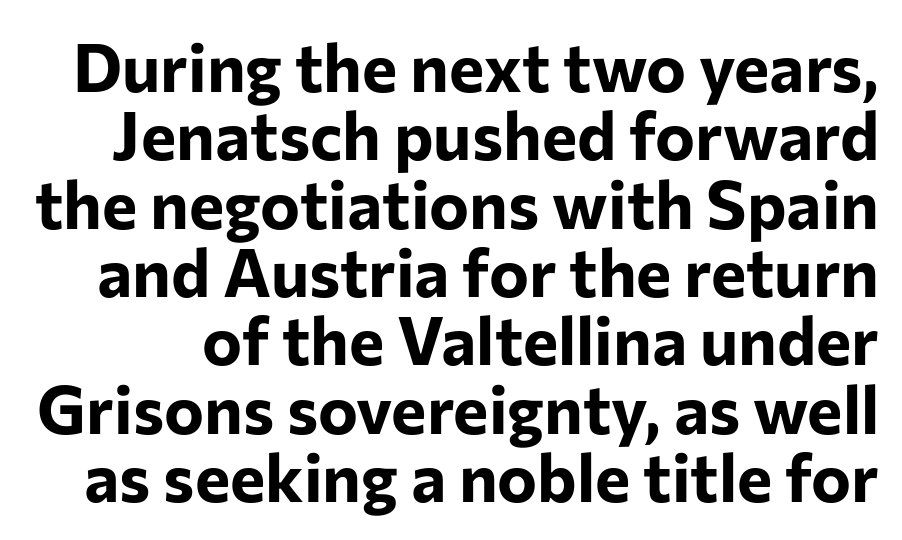
{"serif": "no", "italic": "no", "bold": "yes", "weight": "bold", "width": "normal", "stroke_contrast": "low", "x_height": "medium", "monospaced": "no", "underline": "no", "line_spacing": "tight", "line_spacing_ratio": 1.02, "letter_spacing": "normal", "letter_spacing_em": 0.0, "glyph_px": 67}
